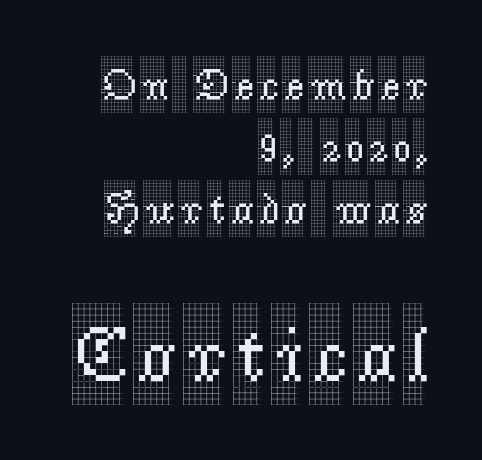
This sample has the flowing, uneven cadence of proportional lettering. The string is rendered with underlining switched off. Reading down the column, the eye jumps a familiar distance to each next line. Every character sits straight up, as roman type does.
